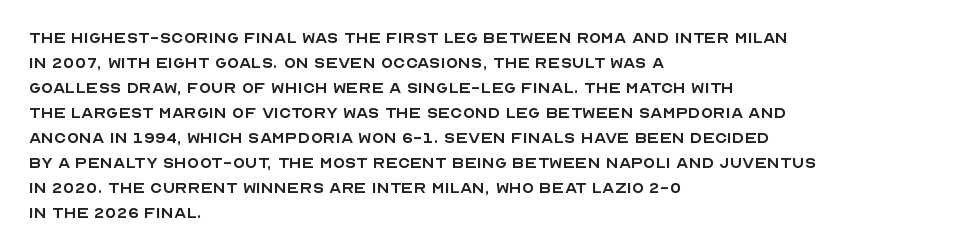
The image shows 20 px text type, upright; set left-aligned, normal line spacing (1.25x), normal letter spacing, not underlined.
